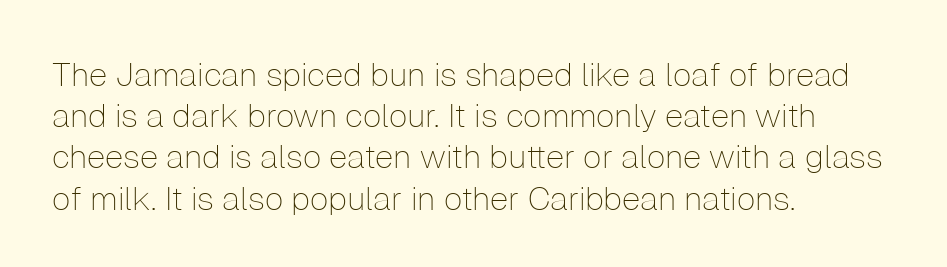
Default kerning and tracking; the words read as compact shapes. Students, observe: this is what conventionally led text looks like. A typesetter would call this proportional, since set widths differ per character. The axis of the letterforms is exactly vertical.
